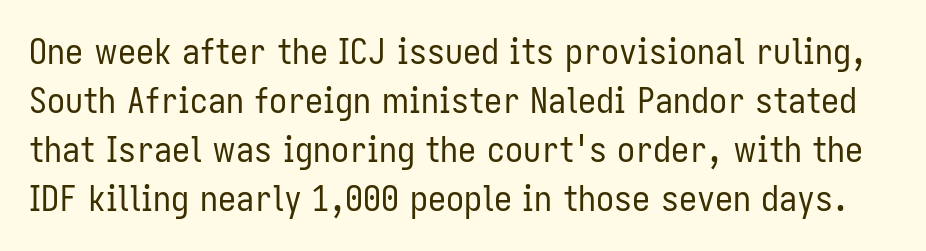
Q: Is the text bold? A: No.
Q: Is the text italic (slanted)? A: No, it is upright.
Q: Is the typeface a serif or a sans-serif typeface? A: Sans-serif.
Q: Is the text underlined? A: No.
Q: Is the spacing between letters normal or unusually wide? A: Normal.
Q: Is the spacing between lines tight, normal or loose? A: Normal.
Q: Width (condensed, normal, or wide)? A: Condensed.
Q: Stroke contrast? A: Low.
Q: x-height? A: Medium.
Q: Monospaced? A: No.
